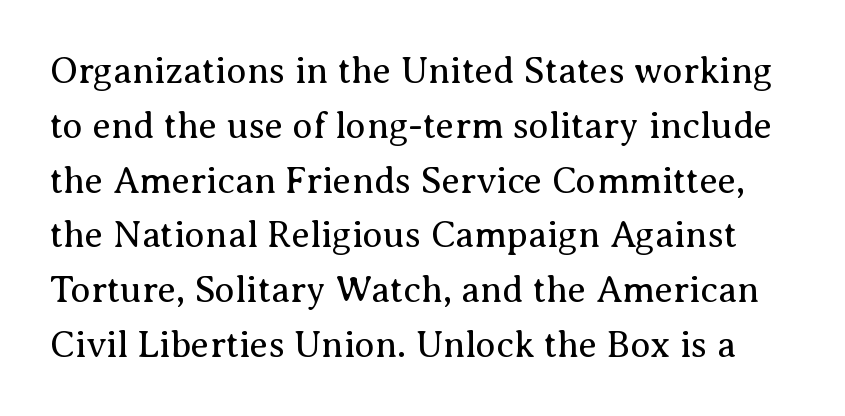
Q: Is the text bold? A: No.
Q: Is the text italic (slanted)? A: No, it is upright.
Q: Is the typeface a serif or a sans-serif typeface? A: Serif.
Q: Is the text underlined? A: No.
Q: Is the spacing between letters normal or unusually wide? A: Normal.
Q: Is the spacing between lines tight, normal or loose? A: Normal.
Q: Width (condensed, normal, or wide)? A: Normal.
Q: Stroke contrast? A: Medium.
Q: x-height? A: Medium.
Q: Monospaced? A: No.
